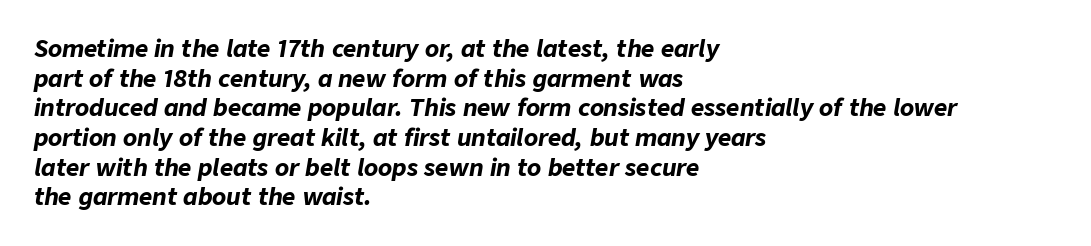
The image shows 23 px bold type, italic (leaning right); set left-aligned, normal line spacing (1.29x), normal letter spacing, not underlined.
